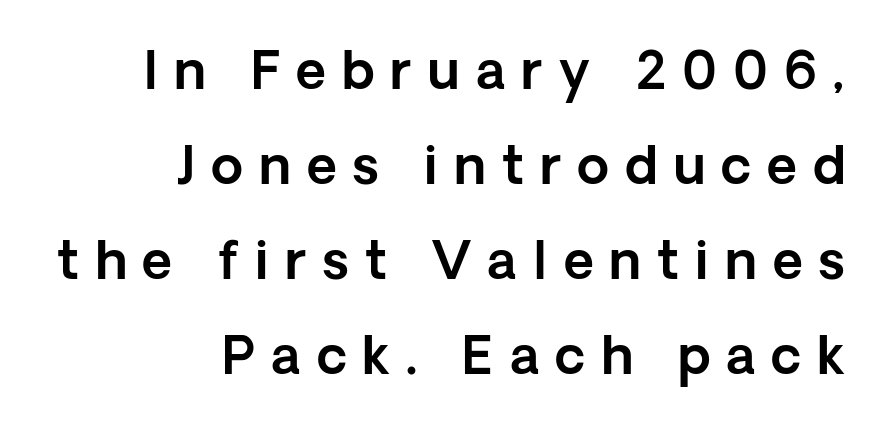
{"serif": "no", "italic": "no", "width": "normal", "x_height": "medium", "monospaced": "no", "underline": "no", "align": "right", "line_spacing_ratio": 1.83, "letter_spacing": "wide", "letter_spacing_em": 0.31, "glyph_px": 52}
